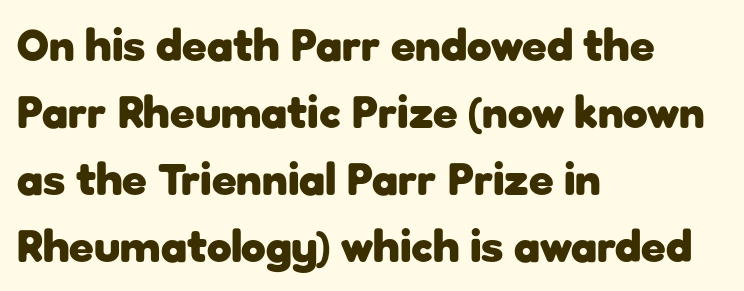
Regarding serifs, this sample does without them. These lines sit exactly where default settings would place them. Descenders hang freely into open space. Caption: bold face, heavy strokes. These lines were composed using upright roman letters.
